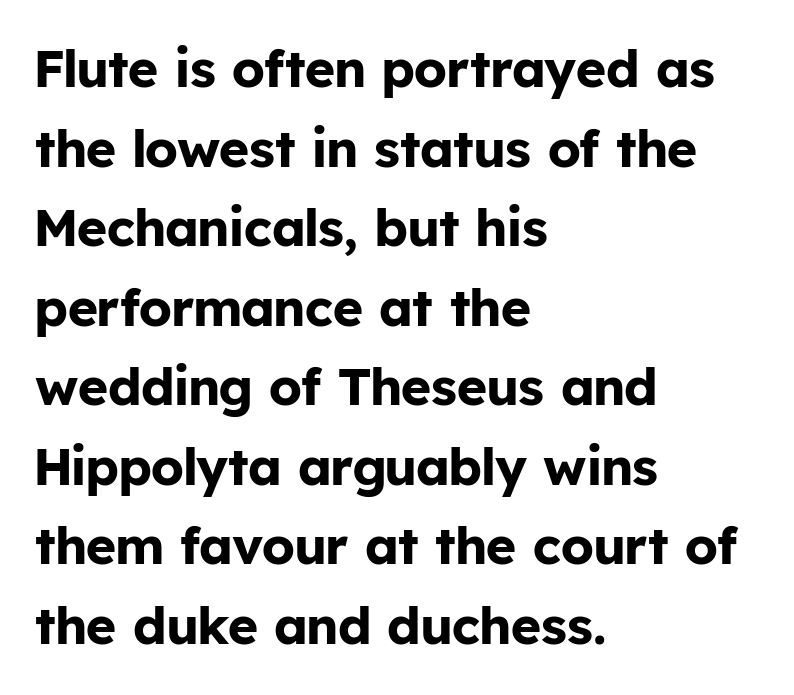
What's the leading like? Ordinary, nothing unusual. Pretty heavy lettering here — definitely bold. The glyphs in this specimen are sans serif. Nope, not italic — everything's standing straight.
